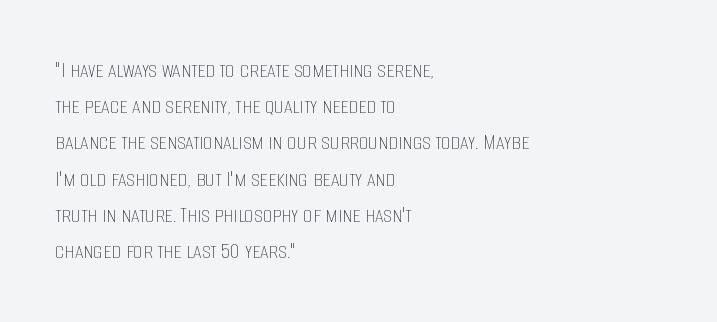
Q: Is the text bold? A: No.
Q: Is the text italic (slanted)? A: No, it is upright.
Q: Is the text underlined? A: No.
Q: How is the paragraph aligned? A: Left-aligned.
Q: Is the spacing between letters normal or unusually wide? A: Normal.
Q: Is the spacing between lines tight, normal or loose? A: Normal.
